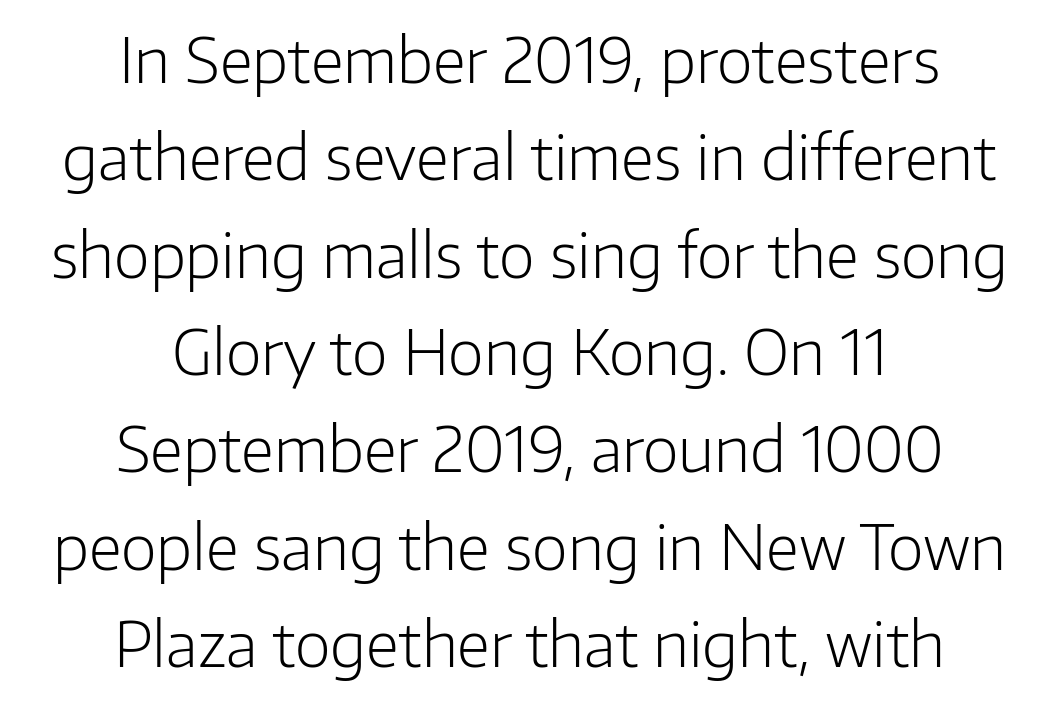
{"serif": "no", "italic": "no", "bold": "no", "weight": "light", "width": "normal", "stroke_contrast": "low", "x_height": "medium", "monospaced": "no", "underline": "no", "align": "center", "line_spacing": "normal", "line_spacing_ratio": 1.57, "letter_spacing": "normal", "letter_spacing_em": 0.0, "glyph_px": 62}
